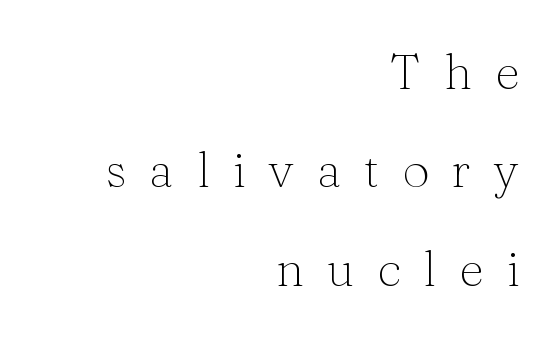
{"serif": "yes", "italic": "no", "bold": "no", "weight": "thin", "width": "normal", "stroke_contrast": "medium", "x_height": "medium", "monospaced": "no", "underline": "no", "align": "right", "line_spacing": "loose", "line_spacing_ratio": 2.01, "letter_spacing": "wide", "letter_spacing_em": 0.46, "glyph_px": 49}
